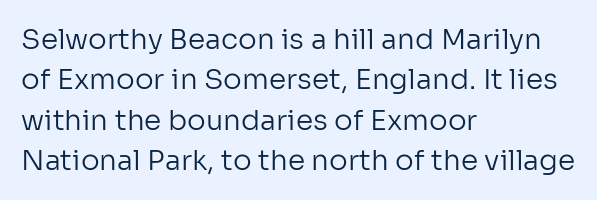
{"serif": "no", "italic": "no", "bold": "no", "weight": "regular", "width": "normal", "stroke_contrast": "low", "x_height": "medium", "monospaced": "no", "underline": "no", "align": "left", "line_spacing": "normal", "line_spacing_ratio": 1.44, "letter_spacing": "normal", "letter_spacing_em": 0.0, "glyph_px": 28}
